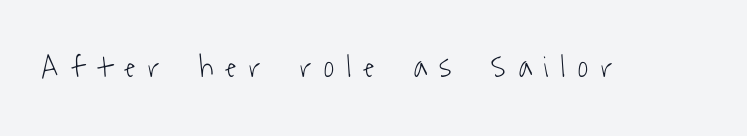
Q: Is the text bold? A: No.
Q: Is the typeface a serif or a sans-serif typeface? A: Sans-serif.
Q: Is the text underlined? A: No.
Q: Is the spacing between letters normal or unusually wide? A: Unusually wide.
Q: Width (condensed, normal, or wide)? A: Condensed.
Q: Stroke contrast? A: Low.
Q: x-height? A: Medium.
Q: Monospaced? A: No.
